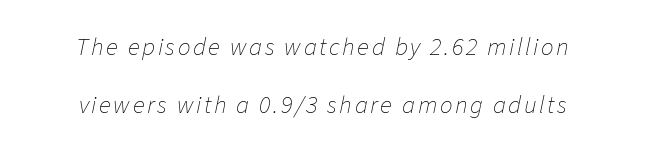
Q: Is the text bold? A: No.
Q: Is the text italic (slanted)? A: Yes, it leans right by about 11 degrees.
Q: Is the text underlined? A: No.
Q: How is the paragraph aligned? A: Centered.
Q: Is the spacing between lines tight, normal or loose? A: Loose.
